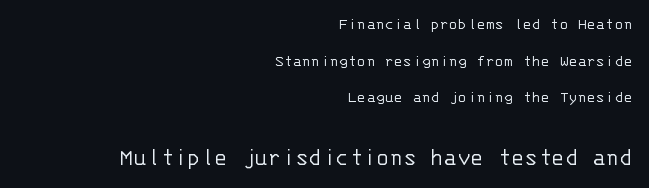
Reading down the column, the eye jumps a long way to each next line. The paragraph has a hard right edge and a soft left edge. Letters rest on an invisible, unmarked baseline. Nope, not italic — everything's standing straight. Spacing between characters is what you'd get straight out of the box.
